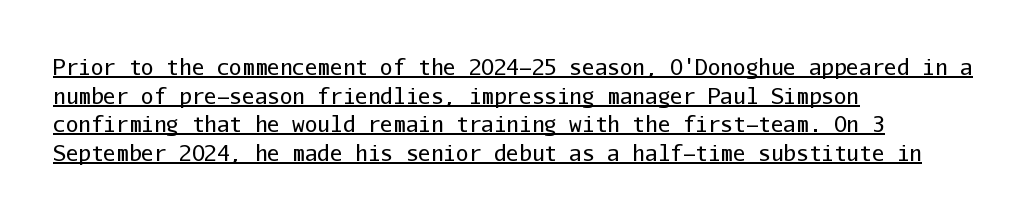
Q: Is the text bold? A: No.
Q: Is the text italic (slanted)? A: No, it is upright.
Q: Is the text underlined? A: Yes.
Q: How is the paragraph aligned? A: Left-aligned.
Q: Is the spacing between letters normal or unusually wide? A: Normal.
Q: Is the spacing between lines tight, normal or loose? A: Normal.
